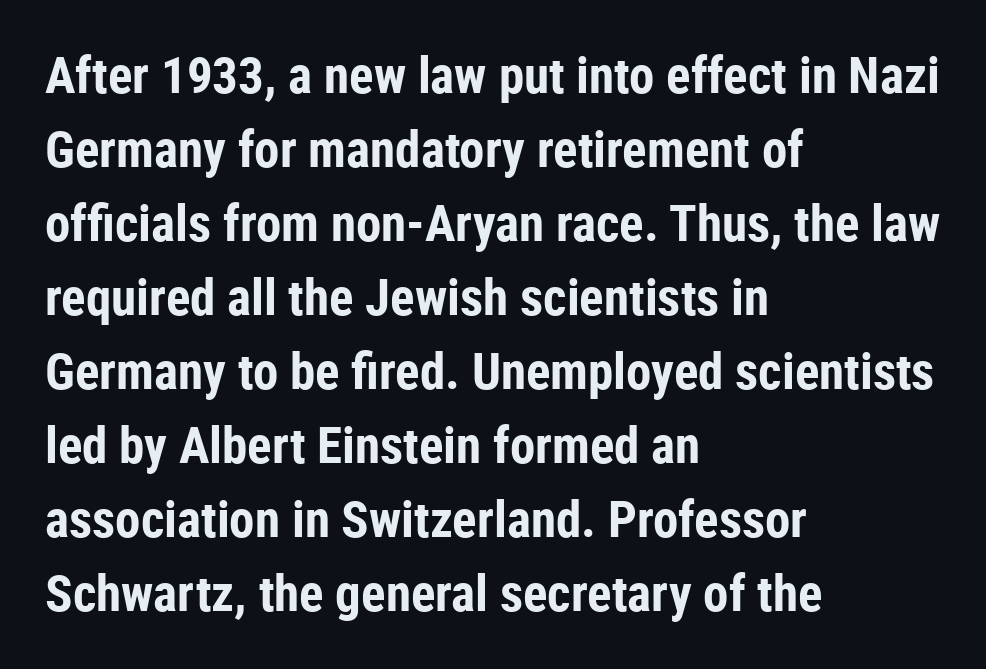
The image shows 51 px bold, condensed sans-serif type, upright; set left-aligned, normal line spacing (1.45x), normal letter spacing, not underlined; low stroke contrast and a medium x-height.
